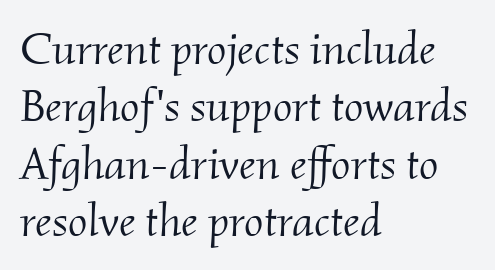
Does the lettering tilt? It does — this is italic. The rendering keeps characters at their native spacing. Look at the bottom of the vertical strokes: they flare into serifs here. The font sits on the lighter half of the weight spectrum, regular included.
